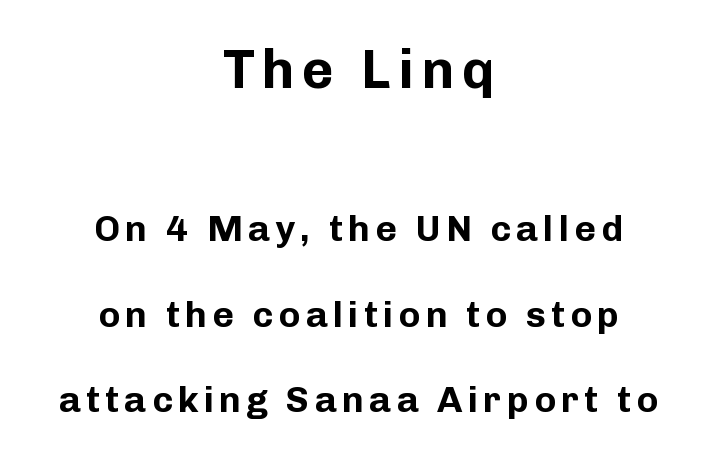
{"serif": "no", "italic": "no", "bold": "yes", "weight": "bold", "width": "normal", "stroke_contrast": "low", "x_height": "medium", "monospaced": "no", "underline": "no", "align": "center", "line_spacing": "loose", "line_spacing_ratio": 2.3, "larger_block": "first", "size_ratio": 1.49, "glyph_px": 55}
